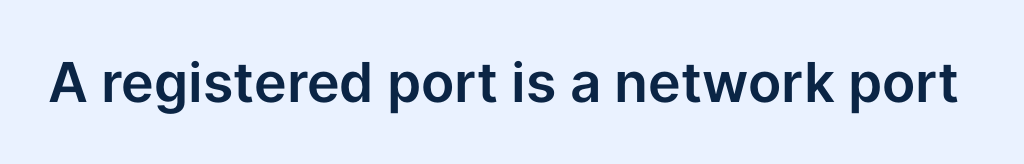
Is this a fixed-width face? No — the glyphs have proportional, varying widths. Font category for this specimen: sans-serif. Descenders are the only things crossing below the line. Ordinary non-slanted type is in use.
